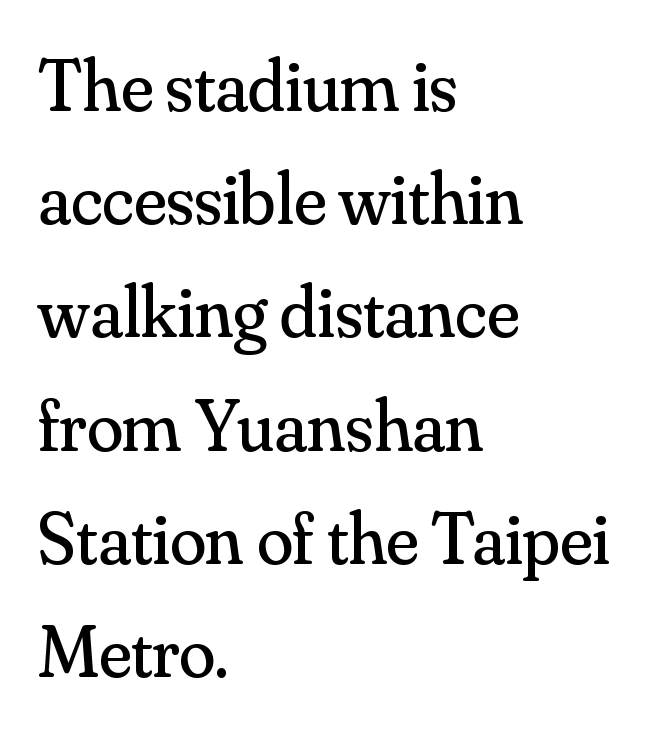
Q: Is the text bold? A: No.
Q: Is the text italic (slanted)? A: No, it is upright.
Q: Is the typeface a serif or a sans-serif typeface? A: Serif.
Q: Is the text underlined? A: No.
Q: How is the paragraph aligned? A: Left-aligned.
Q: Is the spacing between letters normal or unusually wide? A: Normal.
Q: Is the spacing between lines tight, normal or loose? A: Normal.
Q: Width (condensed, normal, or wide)? A: Normal.
Q: Stroke contrast? A: Medium.
Q: x-height? A: Small.
Q: Monospaced? A: No.
